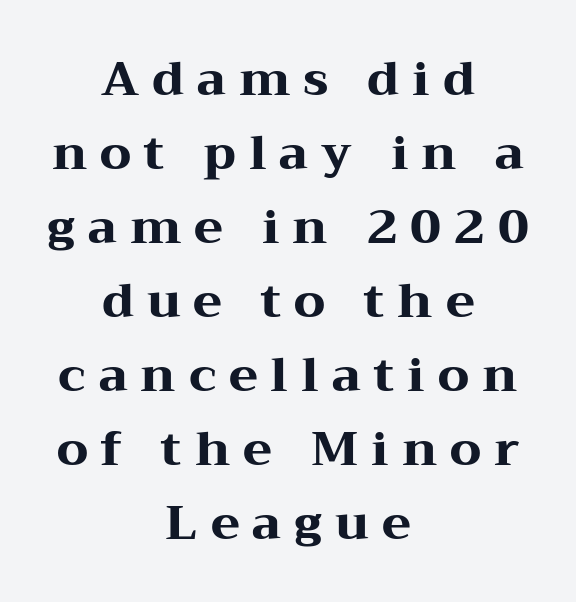
Notice how the passage keeps no hard edge, just a central spine. Notice how thick the strokes are: this is what a full bold looks like. The letters advance in unequal steps, a hallmark of proportional type. The lettering holds an erect, upright posture throughout. Quick note: underline off. Small tapered or slab feet sit at the stroke ends, so this counts as serif.
